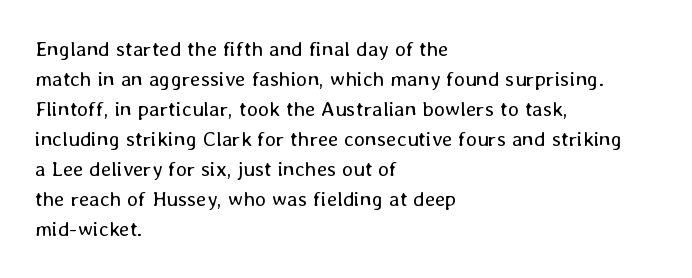
The image shows 21 px text type, upright; set left-aligned, normal line spacing (1.43x), normal letter spacing, not underlined.
